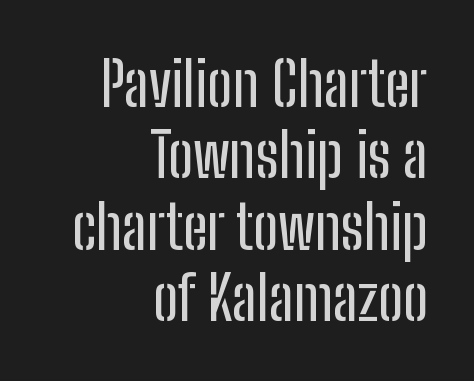
The image shows 61 px condensed sans-serif type, upright; set right-aligned, line spacing 1.17x, normal letter spacing, not underlined; low stroke contrast and a medium x-height.
